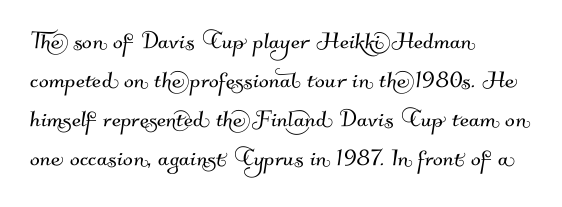
The letters sit at their default tracking, neither squeezed nor spread. Font category for this specimen: sans-serif. Think of a printed novel: that variable character pitch is what you see here. Unmarked baselines from the first word to the last. Is the block centered? No — it sits flush against the left margin. Horizontal bands of white between lines are of average thickness.
